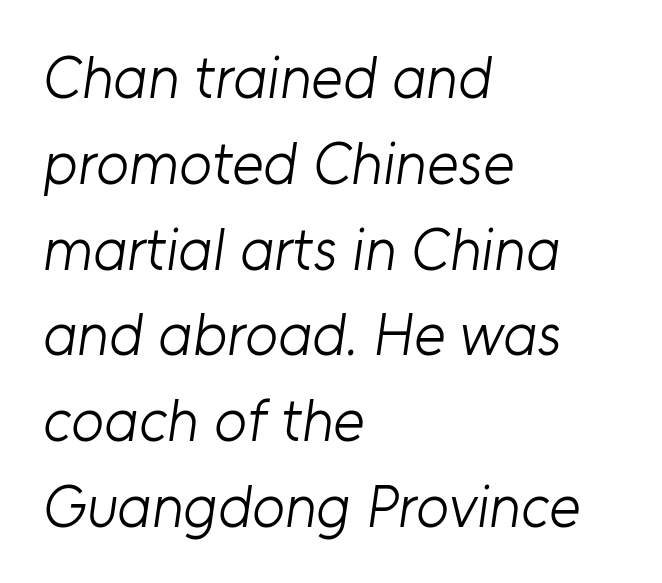
The typesetter chose a ragged-right arrangement here. Note: no serifs on the glyphs. In terms of letterspacing, this is plain default setting. What's the leading like? Ordinary, nothing unusual.
